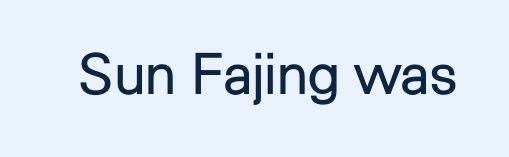
The words here are not underlined. Observe the ordinary spacing: letters are neighbours, not strangers. To sum up the face: it is a sans, with no serifs. This is the regular roman posture of the typeface. Think of a printed novel: that variable character pitch is what you see here.
